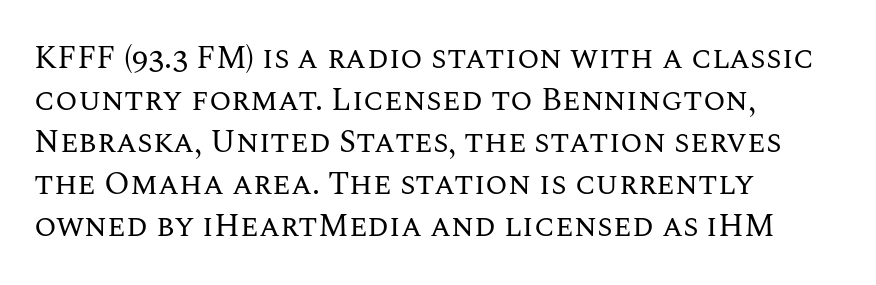
Q: Is the text bold? A: No.
Q: Is the text italic (slanted)? A: No, it is upright.
Q: Is the text underlined? A: No.
Q: How is the paragraph aligned? A: Left-aligned.
Q: Is the spacing between letters normal or unusually wide? A: Normal.
Q: Is the spacing between lines tight, normal or loose? A: Normal.
Q: Width (condensed, normal, or wide)? A: Normal.
Q: Stroke contrast? A: Medium.
Q: x-height? A: Large.
Q: Monospaced? A: No.
